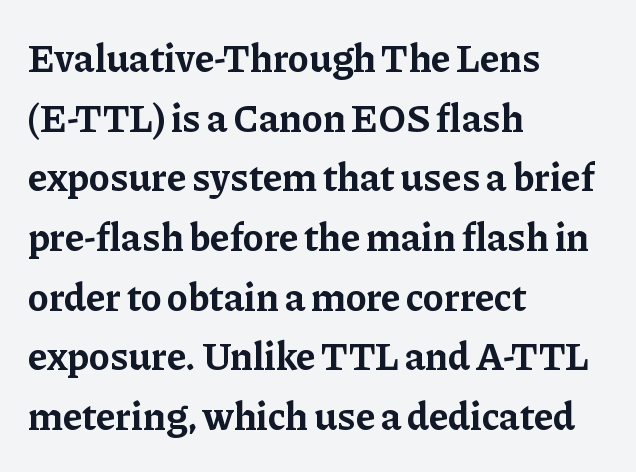
The image shows 39 px bold serif type, upright; set left-aligned, normal line spacing (1.53x), normal letter spacing, not underlined; low stroke contrast and a medium x-height.
